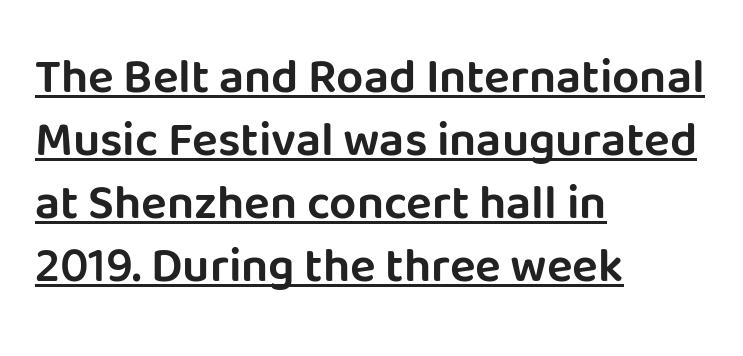
The image shows 48 px sans-serif type, upright; set left-aligned, normal line spacing (1.31x), normal letter spacing, underlined; low stroke contrast and a large x-height.
